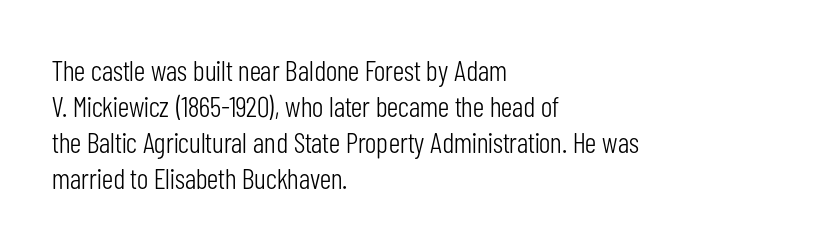
The image shows 29 px light, condensed sans-serif type, upright; set left-aligned, line spacing 1.24x, normal letter spacing, not underlined; low stroke contrast and a medium x-height.
